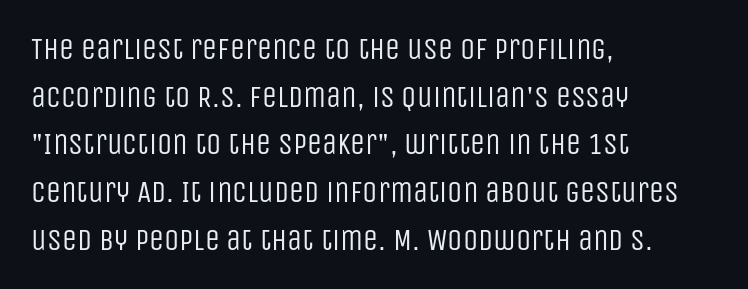
The image shows 30 px regular-weight, condensed sans-serif type, upright; set left-aligned, normal line spacing (1.59x), normal letter spacing, not underlined; low stroke contrast and a large x-height.
